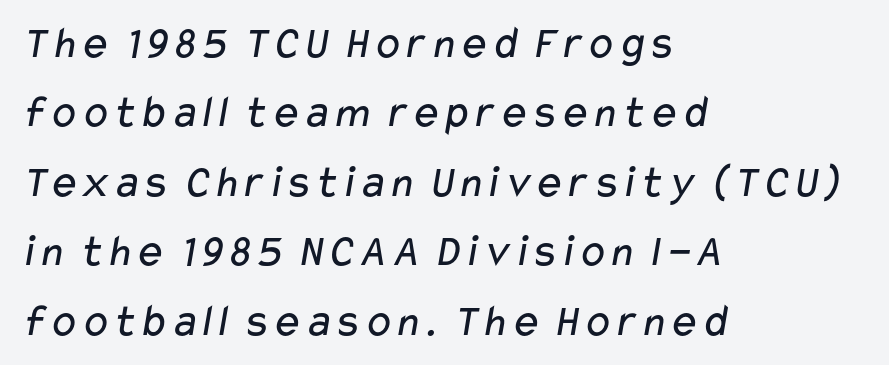
Q: Is the text bold? A: No.
Q: Is the typeface a serif or a sans-serif typeface? A: Sans-serif.
Q: Is the text underlined? A: No.
Q: How is the paragraph aligned? A: Left-aligned.
Q: Is the spacing between letters normal or unusually wide? A: Normal.
Q: Is the spacing between lines tight, normal or loose? A: Normal.
Q: Width (condensed, normal, or wide)? A: Wide.
Q: Stroke contrast? A: Low.
Q: x-height? A: Medium.
Q: Monospaced? A: No.
